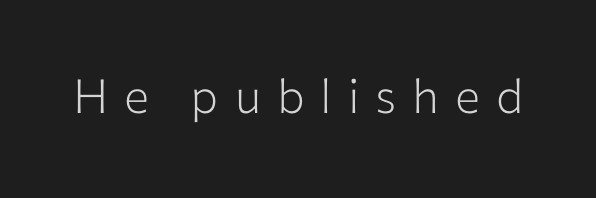
The glyphs in this specimen are sans serif. The letters advance in unequal steps, a hallmark of proportional type. Spacing between characters has been opened up far beyond the box default. Ordinary non-slanted type is in use. Heft: none added — not bold.
